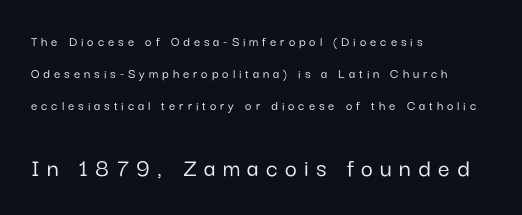
Is the lower block the larger one? Yes — the lower block carries the bigger type. The type sits square on the baseline with zero lean. Only glyphs here, with clear space below each row. Successive baselines arrive slowly, with a big drop between each. The horizontal fit of the characters is loose and conspicuously gappy.
